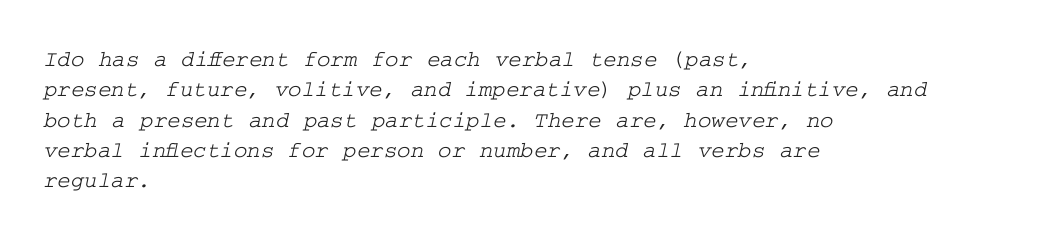
The image shows 23 px text type; set left-aligned, normal line spacing (1.32x), normal letter spacing, not underlined.
